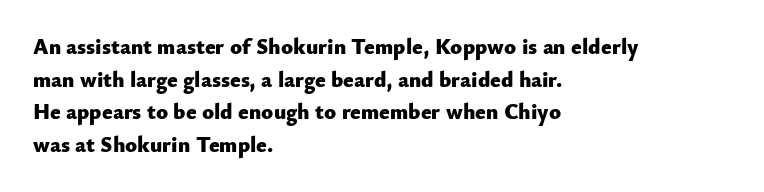
{"italic": "no", "bold": "yes", "underline": "no", "align": "left", "line_spacing": "normal", "line_spacing_ratio": 1.48, "letter_spacing": "normal", "letter_spacing_em": 0.0, "glyph_px": 22}
